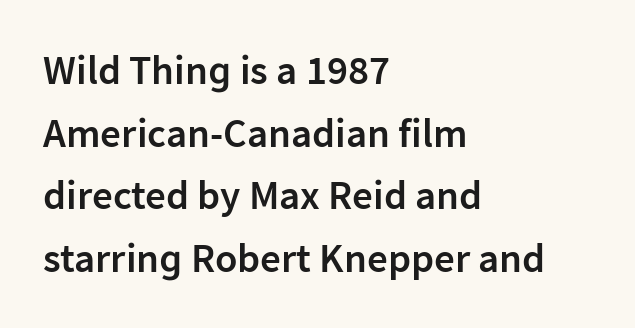
Each word holds together tightly as a unit, with standard inter-letter gaps. Notice how the passage keeps a crisp vertical edge on the left only. Check where the strokes stop: nothing finishes them off — pure sans. A somewhat darkened texture: the type is semibold rather than bold. Upright lettering throughout. The vertical gap from one line to the next is medium.
